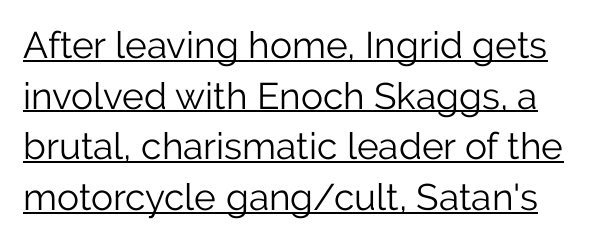
Q: Is the text bold? A: No.
Q: Is the text italic (slanted)? A: No, it is upright.
Q: Is the typeface a serif or a sans-serif typeface? A: Sans-serif.
Q: Is the text underlined? A: Yes.
Q: Is the spacing between letters normal or unusually wide? A: Normal.
Q: Is the spacing between lines tight, normal or loose? A: Normal.
Q: Width (condensed, normal, or wide)? A: Normal.
Q: Stroke contrast? A: Low.
Q: x-height? A: Medium.
Q: Monospaced? A: No.
